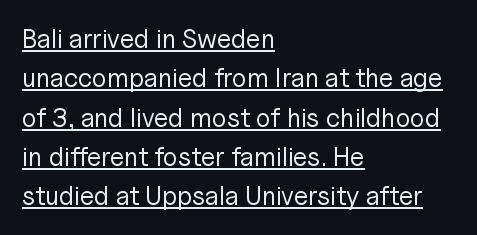
{"italic": "no", "bold": "no", "underline": "yes", "align": "left", "line_spacing": "normal", "line_spacing_ratio": 1.51, "letter_spacing": "normal", "letter_spacing_em": 0.0, "glyph_px": 26}
